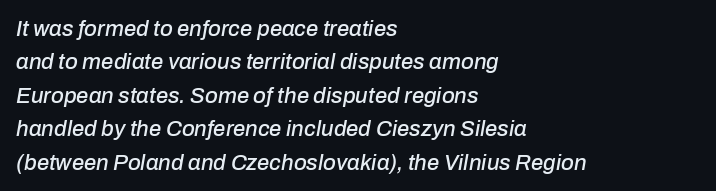
Q: Is the text italic (slanted)? A: Yes, it leans right by about 10 degrees.
Q: Is the text underlined? A: No.
Q: How is the paragraph aligned? A: Left-aligned.
Q: Is the spacing between letters normal or unusually wide? A: Normal.
Q: Is the spacing between lines tight, normal or loose? A: Normal.
